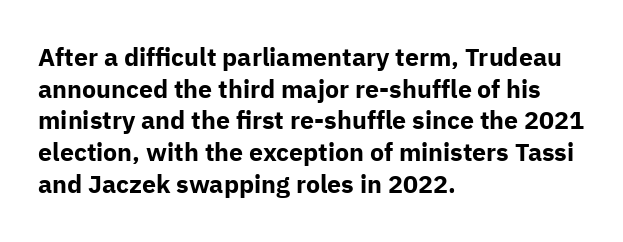
The image shows 25 px bold type, upright; set left-aligned, normal line spacing (1.27x), normal letter spacing, not underlined.
